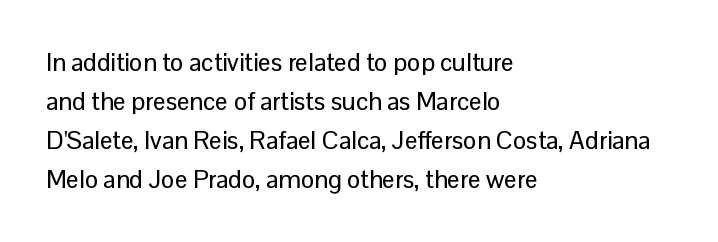
The horizontal fit of the characters is conventional and even. The passage shown stacks its lines at a standard gap. The letters stand straight up with perfectly vertical stems. Descender tails drop into unmarked territory. Is the block centered? No — it sits flush against the left margin.
